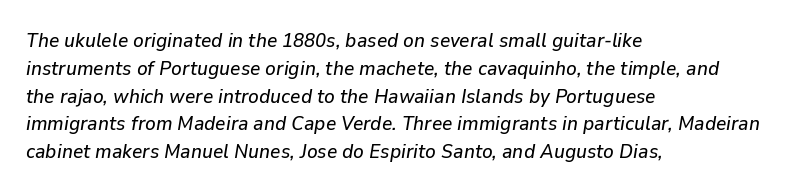
Q: Is the text italic (slanted)? A: Yes, it leans right by about 9 degrees.
Q: Is the text underlined? A: No.
Q: How is the paragraph aligned? A: Left-aligned.
Q: Is the spacing between letters normal or unusually wide? A: Normal.
Q: Is the spacing between lines tight, normal or loose? A: Normal.
